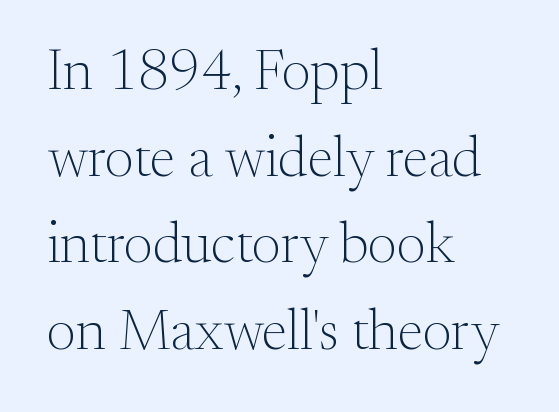
{"serif": "yes", "italic": "no", "bold": "no", "weight": "light", "width": "normal", "stroke_contrast": "medium", "x_height": "small", "monospaced": "no", "underline": "no", "align": "left", "line_spacing": "normal", "line_spacing_ratio": 1.52, "letter_spacing": "normal", "letter_spacing_em": 0.0, "glyph_px": 57}
